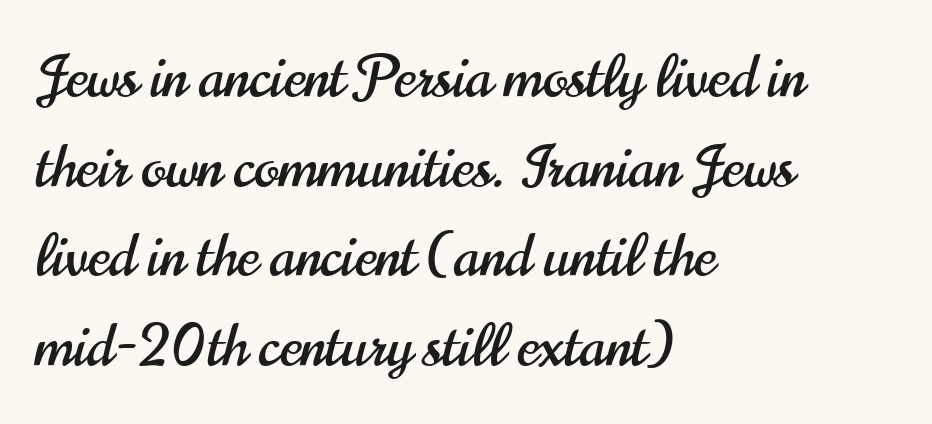
The image shows 59 px condensed sans-serif type; set left-aligned, normal line spacing (1.52x), normal letter spacing, not underlined; high stroke contrast and a small x-height.
